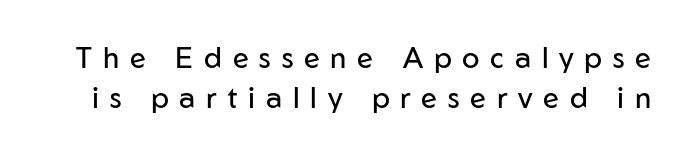
{"serif": "no", "italic": "no", "bold": "no", "weight": "regular", "width": "normal", "stroke_contrast": "low", "x_height": "medium", "monospaced": "no", "underline": "no", "line_spacing": "normal", "line_spacing_ratio": 1.39, "letter_spacing": "wide", "letter_spacing_em": 0.37, "glyph_px": 29}
